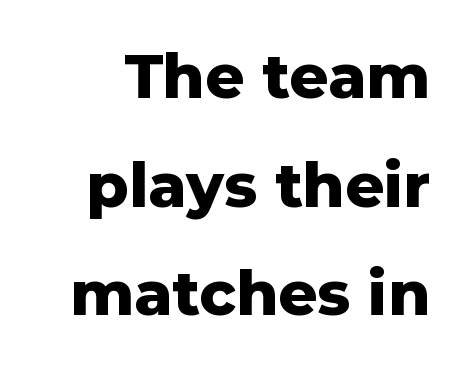
{"serif": "no", "italic": "no", "bold": "yes", "weight": "heavy", "width": "normal", "stroke_contrast": "low", "x_height": "medium", "monospaced": "no", "underline": "no", "line_spacing_ratio": 1.78, "letter_spacing": "normal", "letter_spacing_em": 0.0, "glyph_px": 61}
